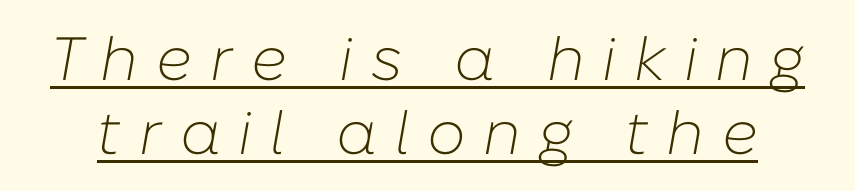
{"italic": "yes", "lean": "right", "slant_degrees": 10, "bold": "no", "weight": "light", "width": "normal", "stroke_contrast": "low", "x_height": "medium", "monospaced": "no", "underline": "yes", "line_spacing_ratio": 1.21, "letter_spacing": "wide", "letter_spacing_em": 0.29, "glyph_px": 61}
